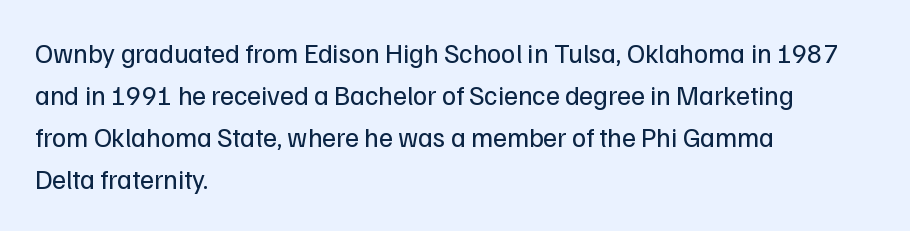
The image shows 27 px text type, upright; set left-aligned, normal line spacing (1.55x), normal letter spacing, not underlined.
